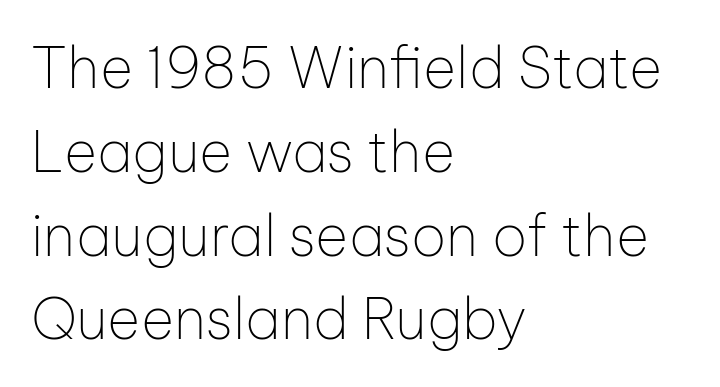
Q: Is the text bold? A: No.
Q: Is the text italic (slanted)? A: No, it is upright.
Q: Is the typeface a serif or a sans-serif typeface? A: Sans-serif.
Q: Is the text underlined? A: No.
Q: How is the paragraph aligned? A: Left-aligned.
Q: Is the spacing between letters normal or unusually wide? A: Normal.
Q: Is the spacing between lines tight, normal or loose? A: Normal.
Q: Width (condensed, normal, or wide)? A: Normal.
Q: Stroke contrast? A: Low.
Q: x-height? A: Medium.
Q: Monospaced? A: No.
